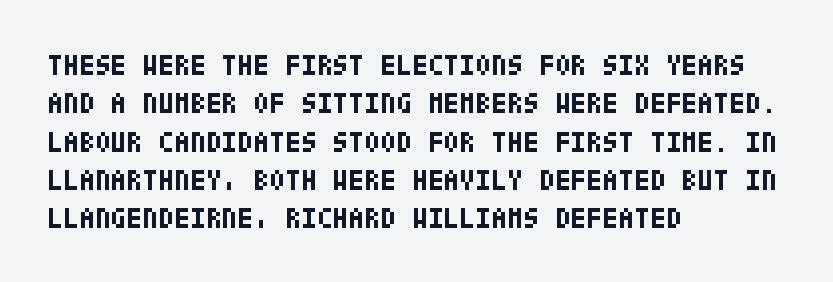
Weight: bold. Students, note that the glyphs here touch the page at normal intervals. Stroke terminals: plain, sans-serif. Short and long lines alike share a common starting point at left. The block of text has a typical density, with ordinary space between rows. Each row of text sits above clean, open space.
